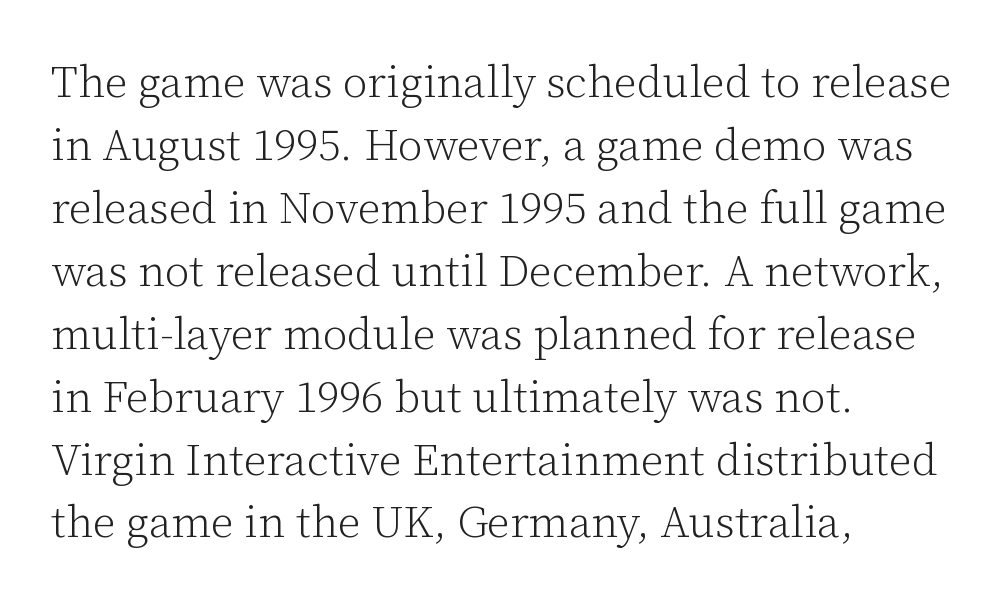
Default kerning and tracking; the words read as compact shapes. Every character sits straight up, as roman type does. The typeface chosen for these lines features serifs. The paragraph has a hard left edge and a soft right edge. Varying glyph widths throughout — classic text-font behaviour.
